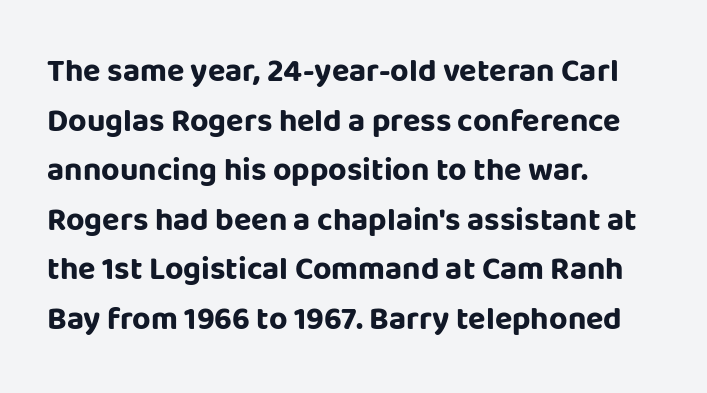
The image shows 32 px bold sans-serif type, upright; set left-aligned, normal line spacing (1.55x), normal letter spacing, not underlined; low stroke contrast and a large x-height.
